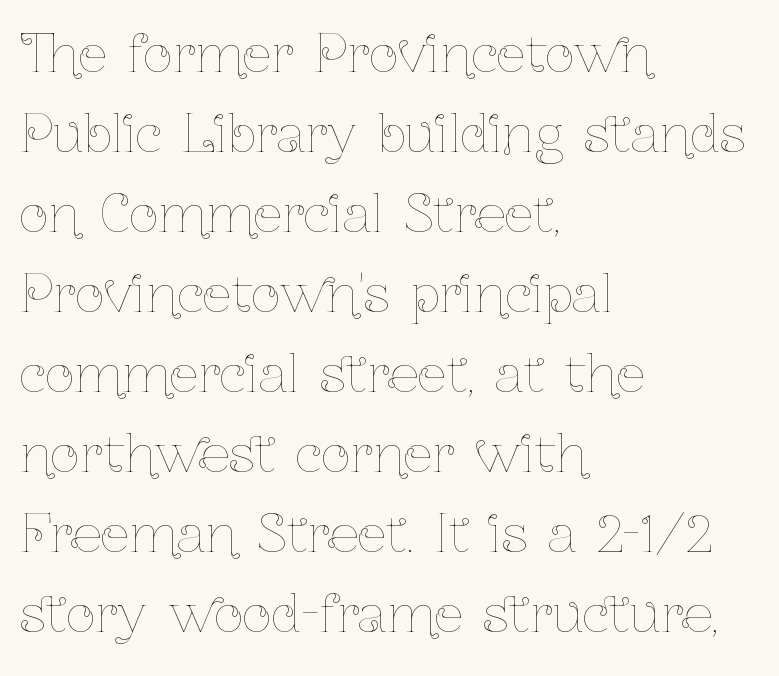
The image shows 51 px thin, condensed type, upright; set left-aligned, normal line spacing (1.57x), normal letter spacing, not underlined; low stroke contrast and a medium x-height.
